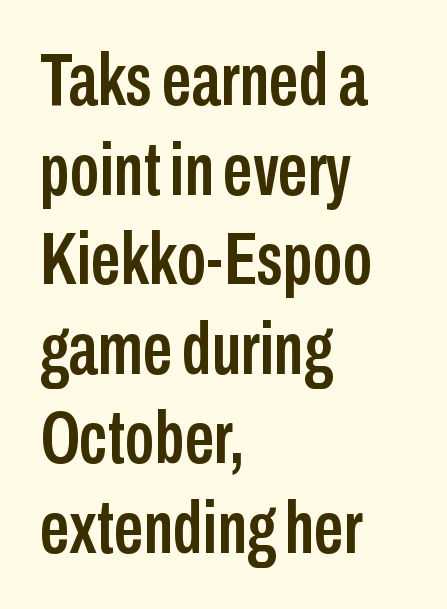
Q: Is the text italic (slanted)? A: No, it is upright.
Q: Is the typeface a serif or a sans-serif typeface? A: Sans-serif.
Q: Is the text underlined? A: No.
Q: How is the paragraph aligned? A: Left-aligned.
Q: Is the spacing between letters normal or unusually wide? A: Normal.
Q: Width (condensed, normal, or wide)? A: Condensed.
Q: Stroke contrast? A: Low.
Q: x-height? A: Medium.
Q: Monospaced? A: No.
